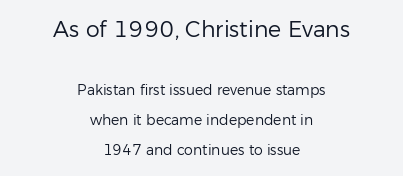
{"italic": "no", "bold": "no", "underline": "no", "align": "center", "line_spacing": "loose", "line_spacing_ratio": 2.14, "letter_spacing": "normal", "letter_spacing_em": 0.0, "larger_block": "first", "size_ratio": 1.57, "glyph_px": 22}
